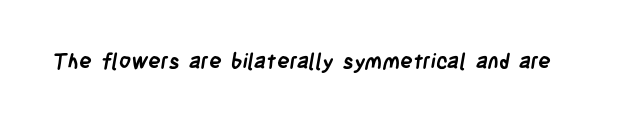
The image shows 21 px bold type; set normal letter spacing, not underlined.
